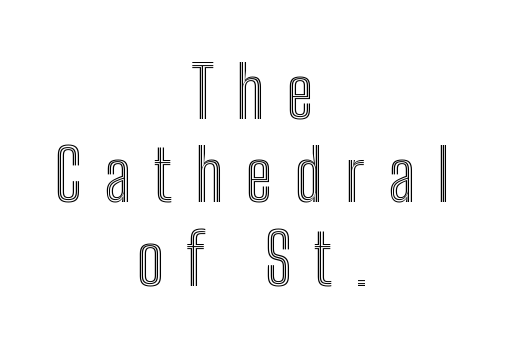
The string is rendered with underlining switched off. Is this a fixed-width face? No — the glyphs have proportional, varying widths. Rendered with straight, roman letterforms. Is the block centered? Yes — each line is placed symmetrically about the middle.
